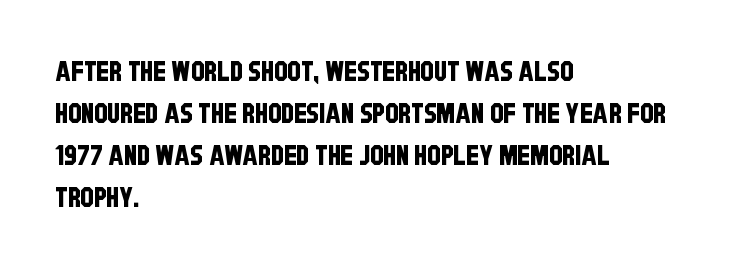
The image shows 27 px text type; set left-aligned, normal line spacing (1.56x), normal letter spacing, not underlined.
